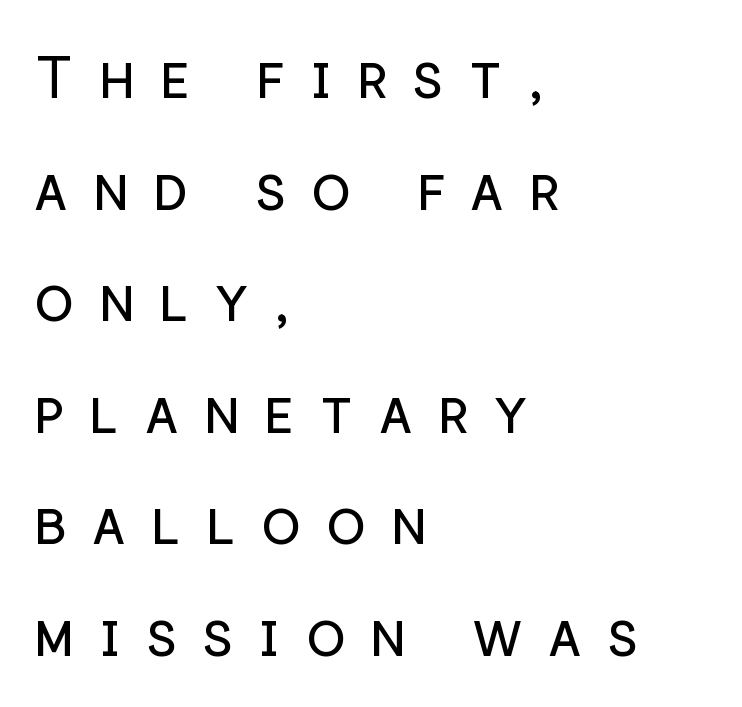
The image shows 59 px regular-weight sans-serif type, upright; set left-aligned, line spacing 1.89x, unusually wide letter spacing (+0.42 em), not underlined; low stroke contrast and a medium x-height.
